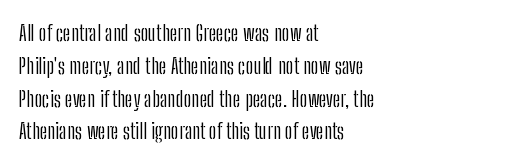
Q: Is the text bold? A: No.
Q: Is the text italic (slanted)? A: No, it is upright.
Q: Is the text underlined? A: No.
Q: How is the paragraph aligned? A: Left-aligned.
Q: Is the spacing between letters normal or unusually wide? A: Normal.
Q: Is the spacing between lines tight, normal or loose? A: Normal.
